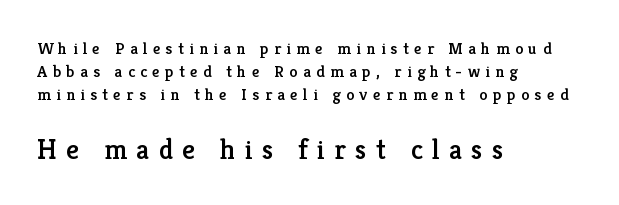
Reading top to bottom, the characters get bigger at the block break. The rendering uses natural spacing where letterforms have individual widths. Does the leading feel generous? No, just average. These lines are composed in type with serifs.
